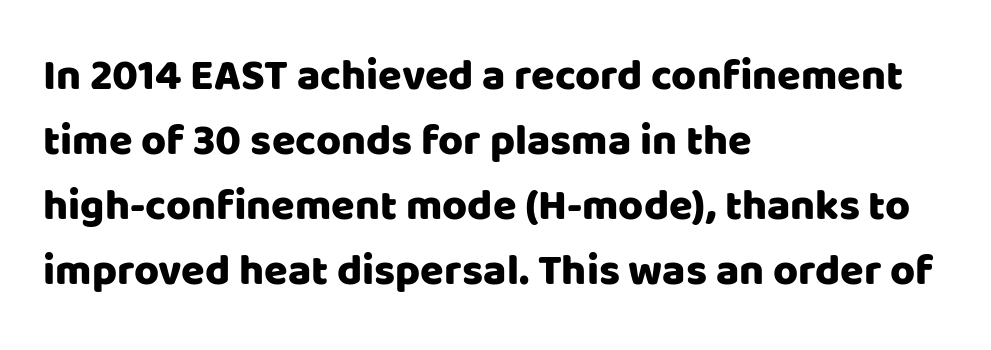
The rag falls on the right side of this text block. These lines were composed using upright roman letters. Each letter keeps its own natural width here, so spacing adapts to shape. Words appear dense and cohesive because spacing is normal. Each letter's strokes conclude bluntly, with no projecting serifs. Quick note: underline off.
